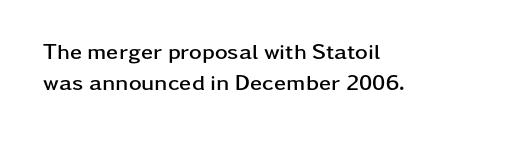
The vertical gap from one line to the next is medium. Bold? Absolutely — the strokes are thick and heavy. Plain, unruled lines of type. The ragged edge is on the right, which tells us the setting is flush left.
